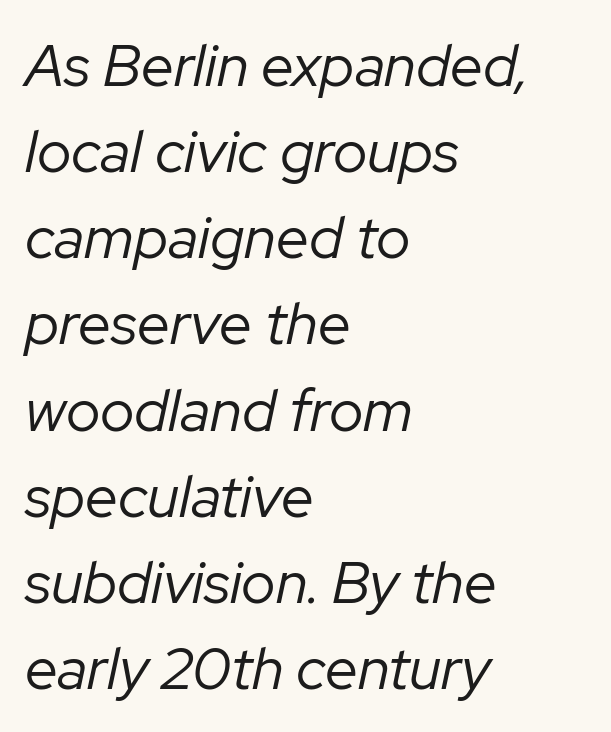
The image shows 59 px regular-weight type, italic (leaning right); set left-aligned, normal line spacing (1.46x), normal letter spacing, not underlined; low stroke contrast and a medium x-height.
